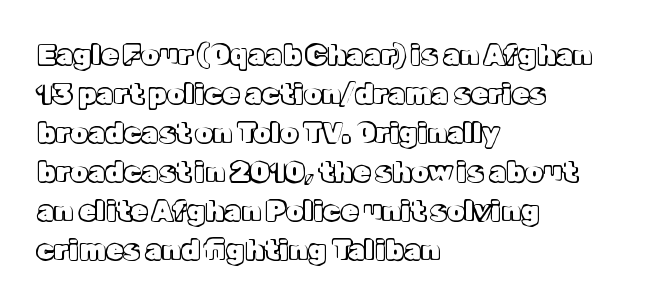
{"italic": "no", "width": "normal", "x_height": "medium", "monospaced": "no", "underline": "no", "align": "left", "line_spacing": "normal", "line_spacing_ratio": 1.39, "letter_spacing": "normal", "letter_spacing_em": 0.0, "glyph_px": 28}
